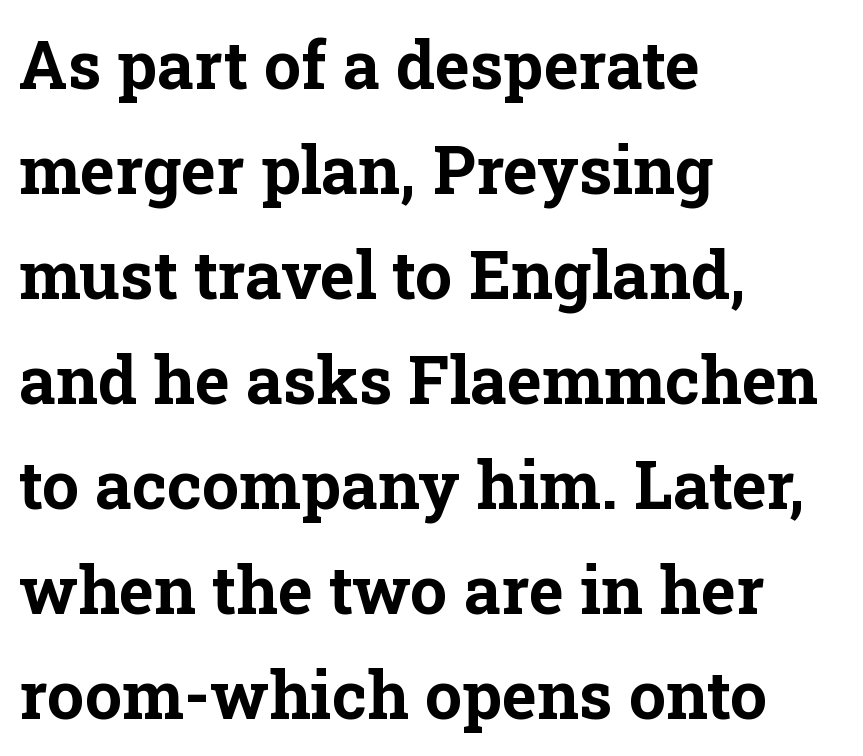
{"serif": "yes", "italic": "no", "bold": "yes", "weight": "bold", "width": "normal", "stroke_contrast": "low", "x_height": "medium", "monospaced": "no", "underline": "no", "align": "left", "line_spacing": "normal", "line_spacing_ratio": 1.59, "letter_spacing": "normal", "letter_spacing_em": 0.0, "glyph_px": 66}
